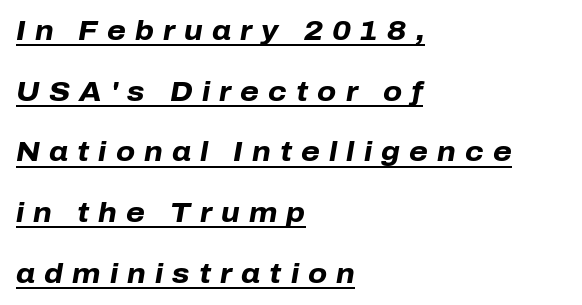
{"italic": "yes", "lean": "right", "slant_degrees": 10, "bold": "yes", "underline": "yes", "align": "left", "line_spacing": "loose", "line_spacing_ratio": 2.25, "letter_spacing": "wide", "letter_spacing_em": 0.34, "glyph_px": 27}
